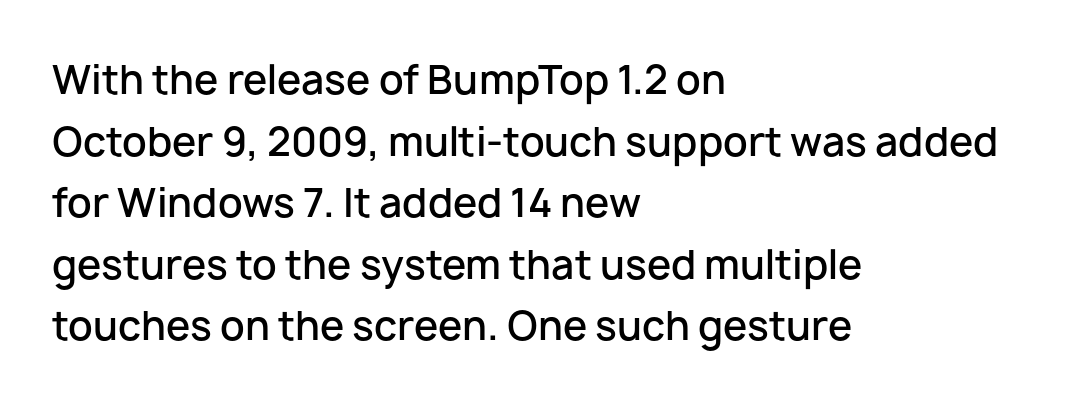
Q: Is the text bold? A: Semi-bold.
Q: Is the text italic (slanted)? A: No, it is upright.
Q: Is the typeface a serif or a sans-serif typeface? A: Sans-serif.
Q: Is the text underlined? A: No.
Q: How is the paragraph aligned? A: Left-aligned.
Q: Is the spacing between letters normal or unusually wide? A: Normal.
Q: Is the spacing between lines tight, normal or loose? A: Normal.
Q: Width (condensed, normal, or wide)? A: Normal.
Q: Stroke contrast? A: Low.
Q: x-height? A: Medium.
Q: Monospaced? A: No.
